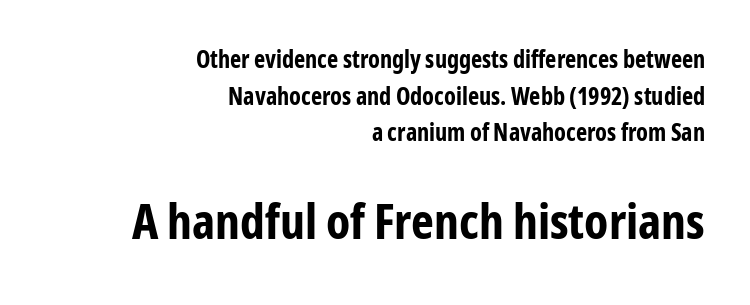
Q: Is the text bold? A: Yes.
Q: Is the text italic (slanted)? A: No, it is upright.
Q: Is the typeface a serif or a sans-serif typeface? A: Sans-serif.
Q: Is the text underlined? A: No.
Q: How is the paragraph aligned? A: Right-aligned.
Q: Is the spacing between letters normal or unusually wide? A: Normal.
Q: Is the spacing between lines tight, normal or loose? A: Normal.
Q: Which block of text is set in a larger size, the first (top) or the second (bottom)? A: The second (bottom) one.
Q: Width (condensed, normal, or wide)? A: Condensed.
Q: Stroke contrast? A: Low.
Q: x-height? A: Medium.
Q: Monospaced? A: No.
